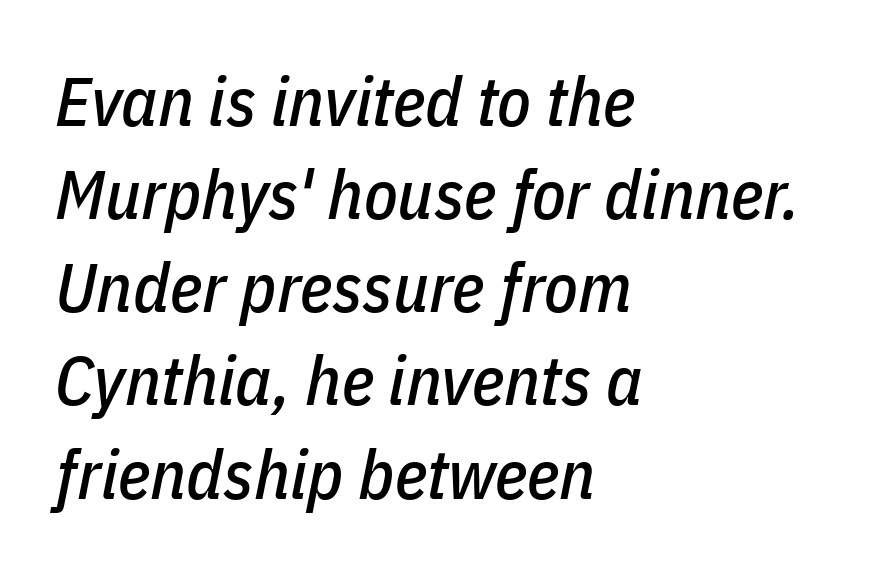
The image shows 69 px condensed type, italic (leaning right); set left-aligned, normal line spacing (1.35x), normal letter spacing, not underlined; low stroke contrast and a medium x-height.
